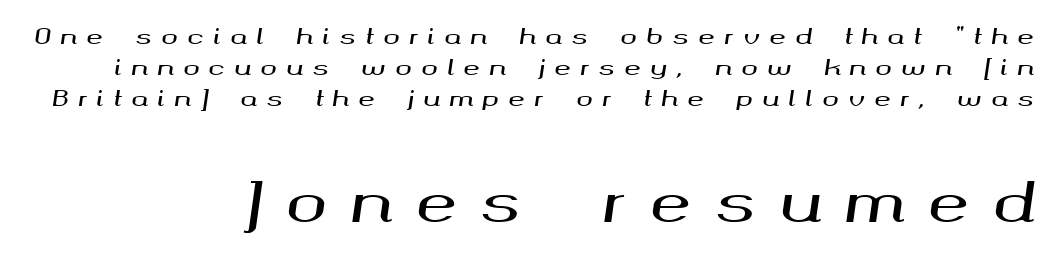
{"italic": "yes", "lean": "right", "slant_degrees": 8, "width": "wide", "stroke_contrast": "medium", "x_height": "medium", "monospaced": "no", "underline": "no", "align": "right", "line_spacing": "normal", "line_spacing_ratio": 1.41, "letter_spacing": "wide", "letter_spacing_em": 0.43, "larger_block": "second", "size_ratio": 2.5, "glyph_px": 55}
